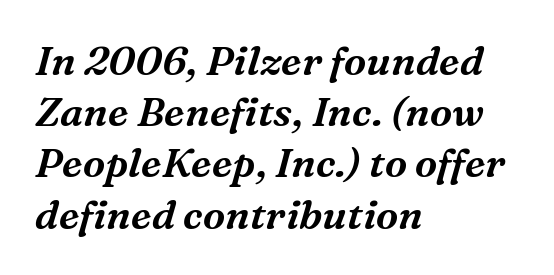
Q: Is the text italic (slanted)? A: Yes, it leans right by about 16 degrees.
Q: Is the typeface a serif or a sans-serif typeface? A: Serif.
Q: Is the text underlined? A: No.
Q: How is the paragraph aligned? A: Left-aligned.
Q: Is the spacing between letters normal or unusually wide? A: Normal.
Q: Is the spacing between lines tight, normal or loose? A: Normal.
Q: Width (condensed, normal, or wide)? A: Normal.
Q: Stroke contrast? A: Medium.
Q: x-height? A: Medium.
Q: Monospaced? A: No.
